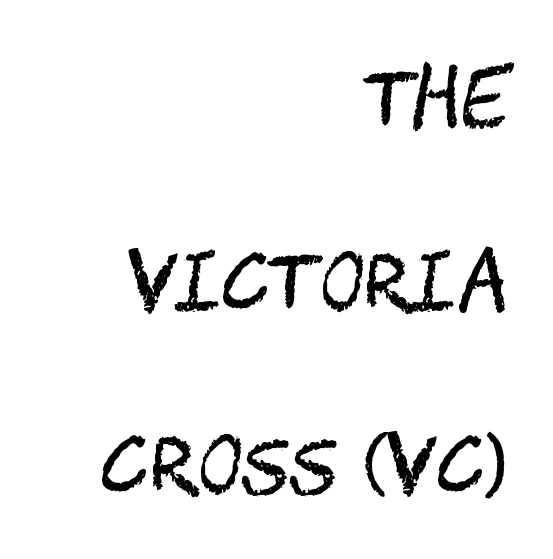
{"serif": "no", "italic": "no", "bold": "no", "weight": "regular", "width": "condensed", "stroke_contrast": "medium", "x_height": "large", "underline": "no", "align": "right", "line_spacing": "loose", "line_spacing_ratio": 2.41, "letter_spacing": "normal", "letter_spacing_em": 0.0, "glyph_px": 76}
